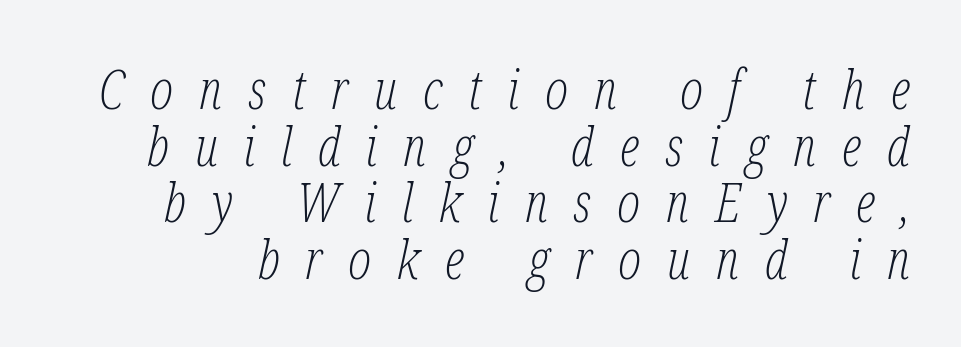
The image shows 54 px light, condensed serif type, italic (leaning right); set tight line spacing (1.05x), unusually wide letter spacing (+0.48 em), not underlined; low stroke contrast and a medium x-height.
